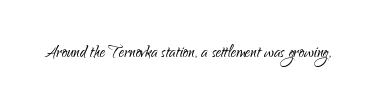
The image shows 21 px text type; set normal letter spacing, not underlined.
